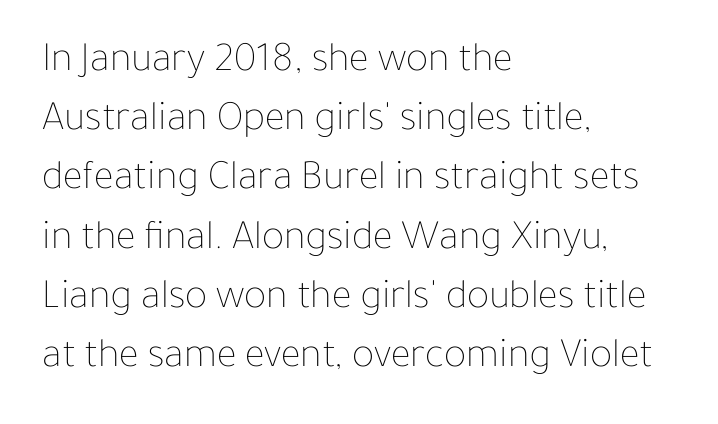
The image shows 42 px thin type, upright; set left-aligned, normal line spacing (1.41x), normal letter spacing, not underlined; low stroke contrast and a medium x-height.
